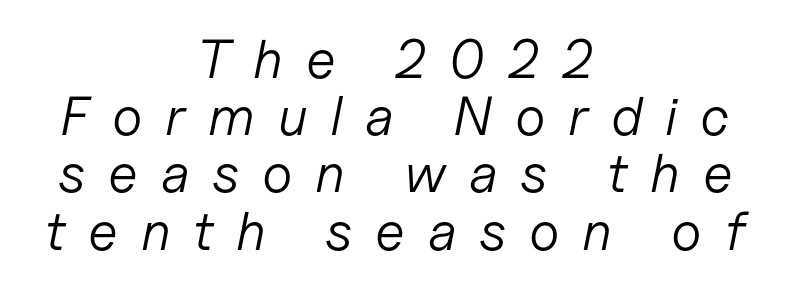
{"italic": "yes", "lean": "right", "slant_degrees": 11, "bold": "no", "weight": "light", "width": "normal", "stroke_contrast": "low", "x_height": "medium", "monospaced": "no", "underline": "no", "align": "center", "line_spacing": "tight", "line_spacing_ratio": 1.04, "letter_spacing": "wide", "letter_spacing_em": 0.41, "glyph_px": 55}
